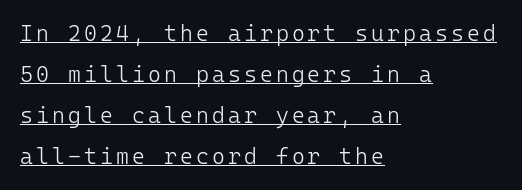
{"italic": "no", "bold": "no", "underline": "yes", "align": "left", "line_spacing_ratio": 1.86, "glyph_px": 22}
